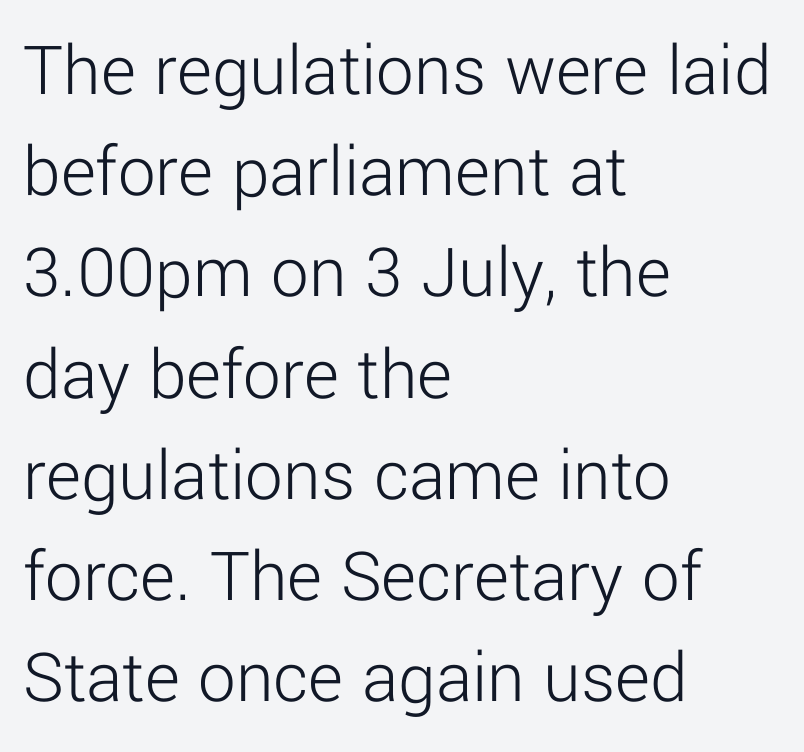
{"serif": "no", "italic": "no", "bold": "no", "weight": "light", "width": "normal", "stroke_contrast": "low", "x_height": "medium", "monospaced": "no", "underline": "no", "align": "left", "line_spacing": "normal", "line_spacing_ratio": 1.35, "letter_spacing": "normal", "letter_spacing_em": 0.0, "glyph_px": 75}
